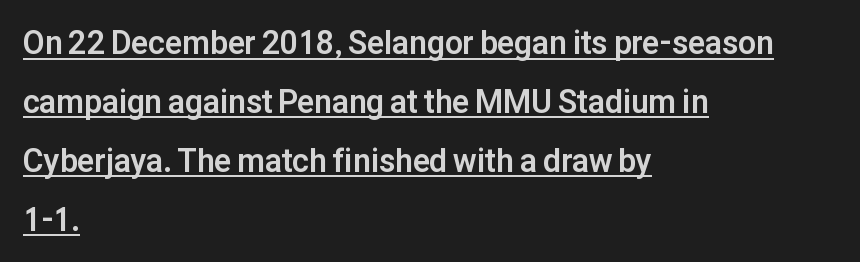
Are there feet on the stems? There aren't — it's a sans. The rendering uses the underline text-decoration. The line texture is even and compact thanks to regular tracking. Pretty heavy lettering here — definitely bold. Here the designer chose a conventional face with non-uniform glyph widths.
